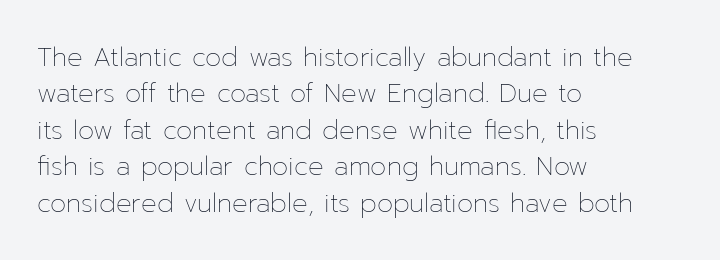
The image shows 26 px text type, upright; set left-aligned, normal line spacing (1.4x), normal letter spacing, not underlined.
